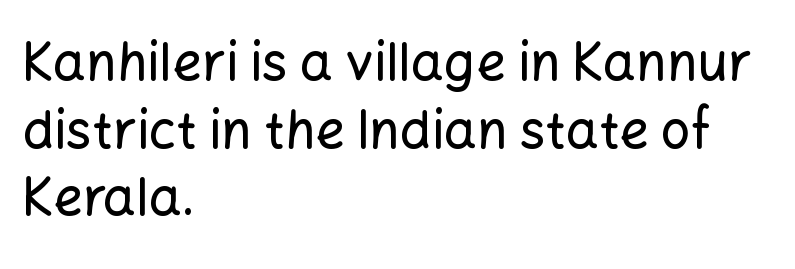
The image shows 52 px sans-serif type, upright; set left-aligned, normal line spacing (1.3x), normal letter spacing, not underlined; low stroke contrast and a medium x-height.
